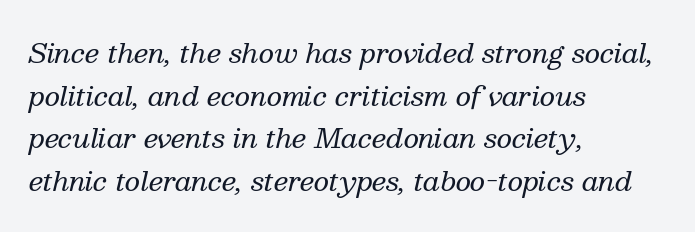
Q: Is the text bold? A: No.
Q: Is the text italic (slanted)? A: Yes, it leans right by about 13 degrees.
Q: Is the text underlined? A: No.
Q: How is the paragraph aligned? A: Left-aligned.
Q: Is the spacing between letters normal or unusually wide? A: Normal.
Q: Is the spacing between lines tight, normal or loose? A: Normal.
